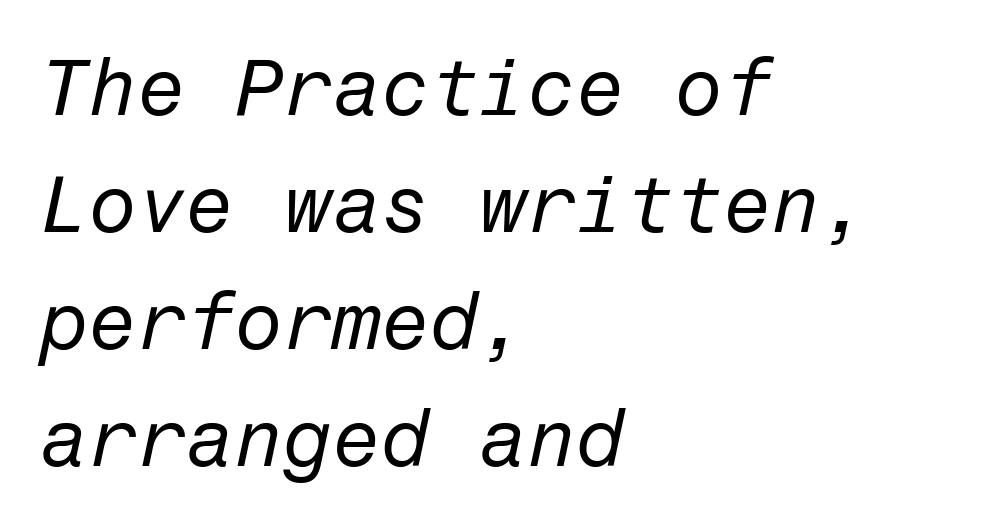
Each stroke keeps to a modest, everyday thickness or less. This block has exactly the height ordinary leading produces. Casual observation: everything's shoved over to the left. The type is set solid horizontally, with unmodified tracking.
